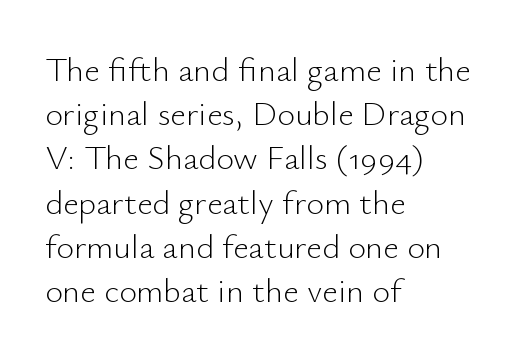
Q: Is the text bold? A: No.
Q: Is the text italic (slanted)? A: No, it is upright.
Q: Is the typeface a serif or a sans-serif typeface? A: Sans-serif.
Q: Is the text underlined? A: No.
Q: How is the paragraph aligned? A: Left-aligned.
Q: Is the spacing between letters normal or unusually wide? A: Normal.
Q: Is the spacing between lines tight, normal or loose? A: Normal.
Q: Width (condensed, normal, or wide)? A: Normal.
Q: Stroke contrast? A: Low.
Q: x-height? A: Small.
Q: Monospaced? A: No.
